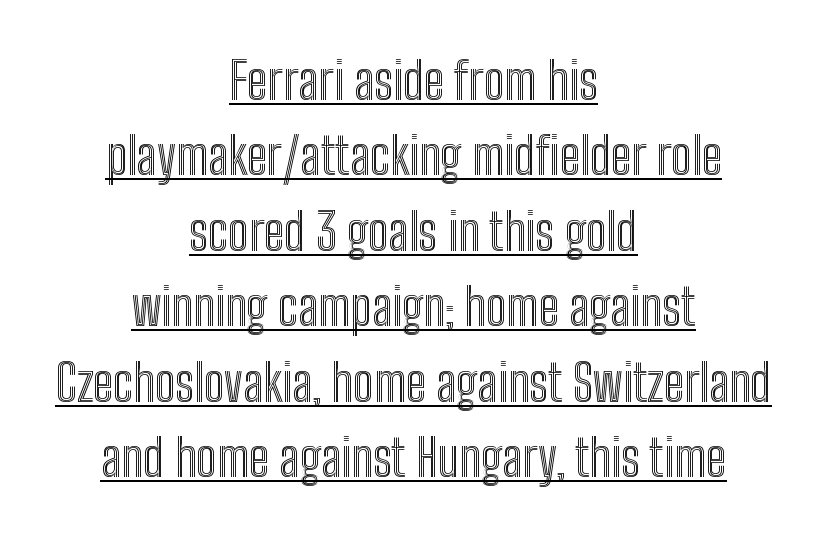
The image shows 50 px condensed type, upright; set centered, normal line spacing (1.51x), normal letter spacing, underlined; a medium x-height.
